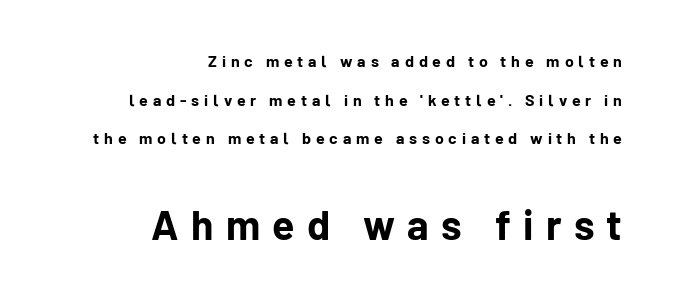
The image shows 41 px bold sans-serif type, upright; set right-aligned, loose line spacing (2.41x), unusually wide letter spacing (+0.3 em), not underlined; the second (bottom) block is 2.56x larger; low stroke contrast and a medium x-height.
